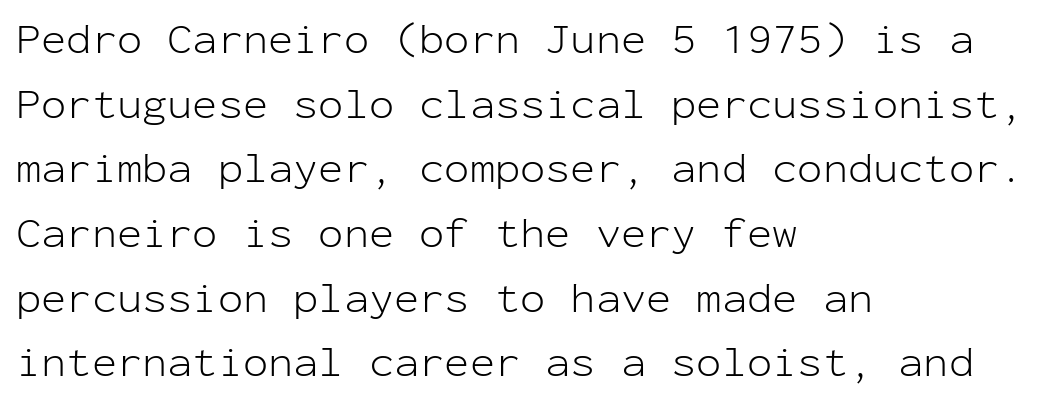
The image shows 42 px light sans-serif type, upright, monospaced; set left-aligned, normal line spacing (1.54x), normal letter spacing, not underlined; low stroke contrast and a medium x-height.
